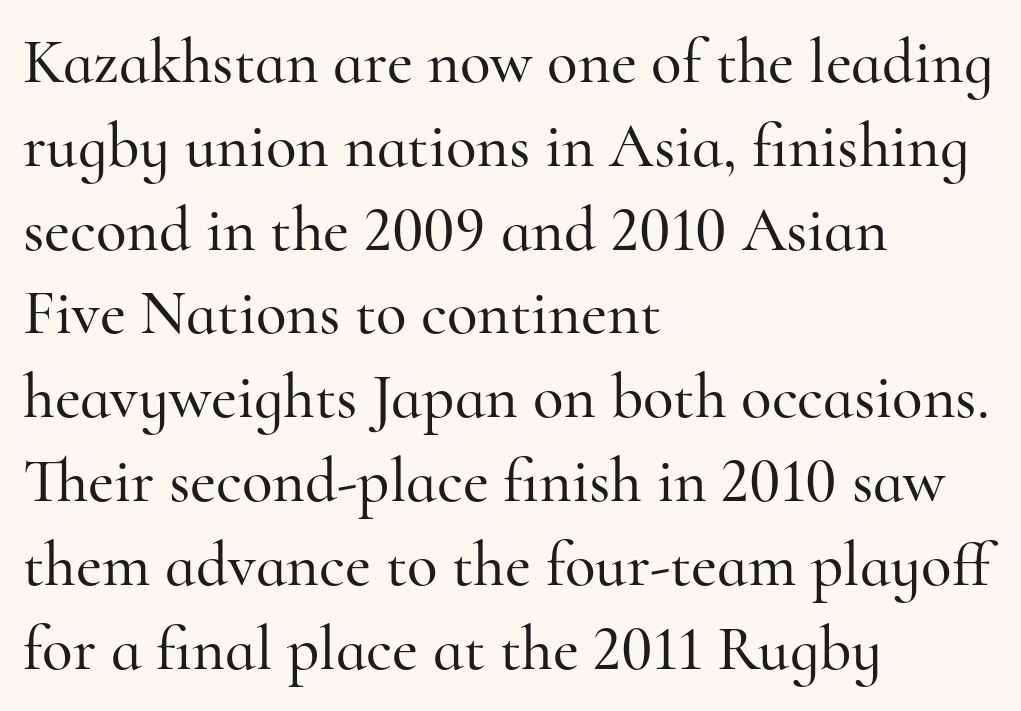
The image shows 63 px serif type, upright; set left-aligned, normal line spacing (1.33x), normal letter spacing, not underlined; high stroke contrast and a small x-height.
